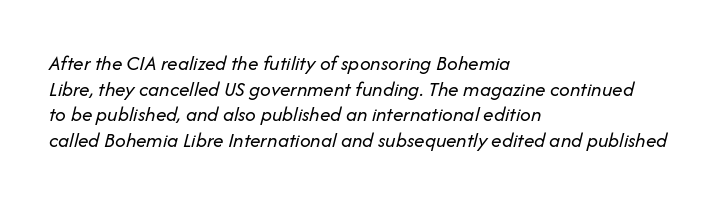
Standard letterfit; no display-style spreading of the glyphs. Visually the block forms a straight wall on the left and a jagged coastline on the right. Stem width sits at or under what a default text font uses. Slant detected: the letters are inclined. Check the space under the baseline: it is left empty.
